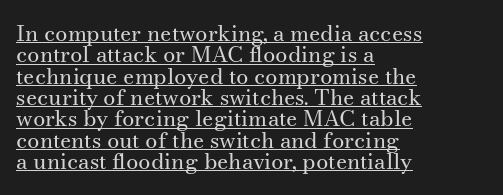
{"italic": "no", "bold": "no", "underline": "yes", "align": "left", "line_spacing": "tight", "line_spacing_ratio": 0.97, "letter_spacing": "normal", "letter_spacing_em": 0.0, "glyph_px": 22}
